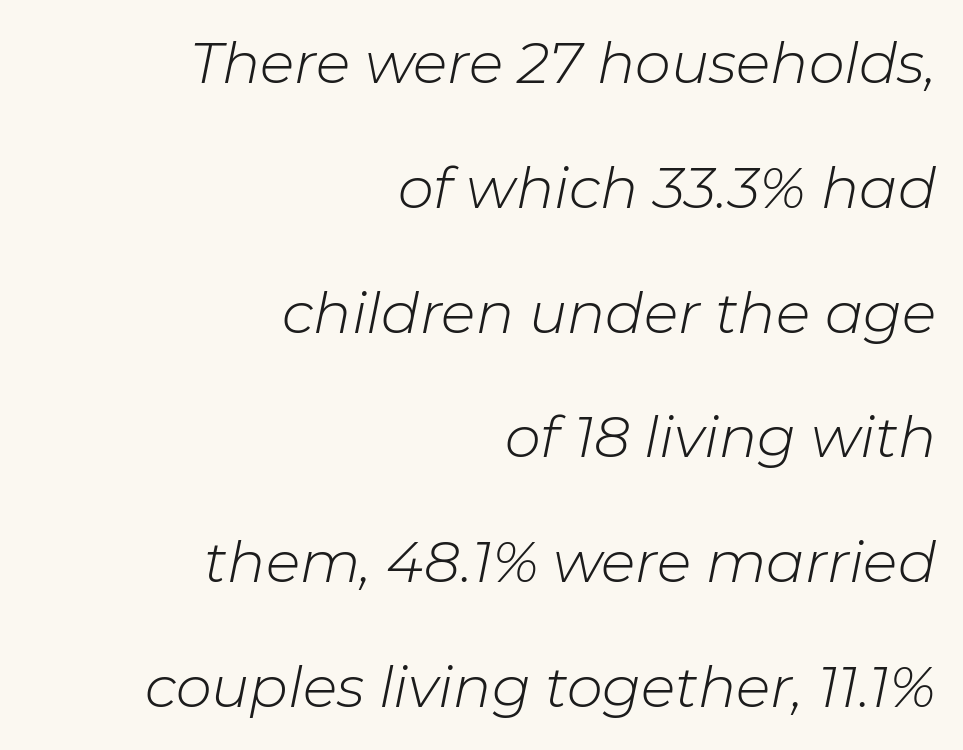
Plain, unruled lines of type. Varying glyph widths throughout — classic text-font behaviour. Loosely led — the rows are spread out. Standard letterfit; no display-style spreading of the glyphs.
